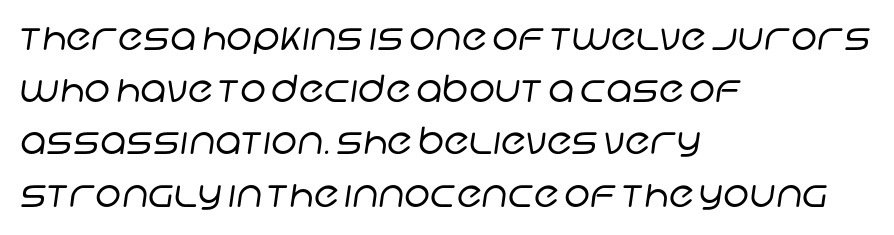
Beneath every word, the page is bare. Leftover space on each line is placed entirely after the last word. The letters carry no serifs — their stems end cleanly without finishing strokes. Interline gaps are of average width in this sample.
